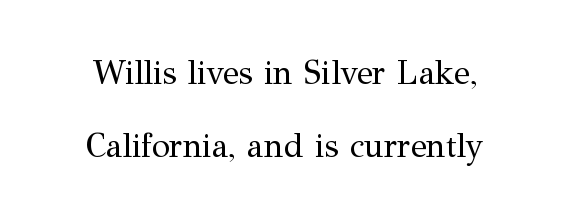
Is this a fixed-width face? No — the glyphs have proportional, varying widths. These lines stand farther apart than default settings would place them. I'd call this a serif setting — the letters wear small feet. Tall strokes in this sample are plumb rather than angled. This reads as an unemphasized weight, regular at the heaviest. Characters follow at the spacing the type designer built in.
